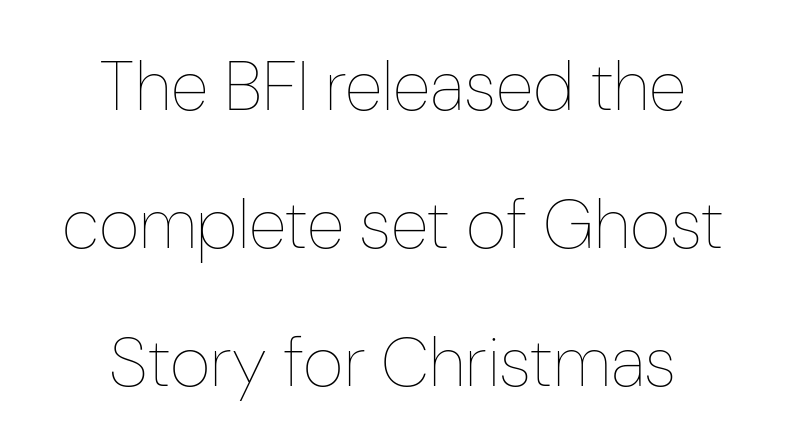
A bare baseline throughout the passage. Quick note: interline space is abundant. Short note: letters normally spaced. The letters stand straight up with perfectly vertical stems. Think standard paragraph weight, or any step lighter than that. This sample is center-justified, so both line endings float freely.
